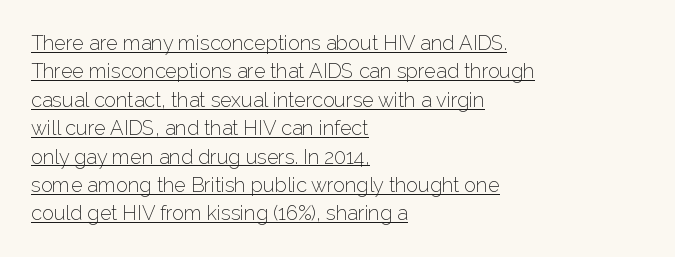
The image shows 20 px text type, upright; set left-aligned, normal line spacing (1.42x), normal letter spacing, underlined.
